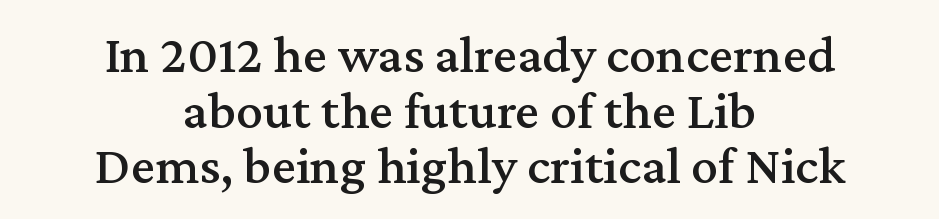
Q: Is the text italic (slanted)? A: No, it is upright.
Q: Is the typeface a serif or a sans-serif typeface? A: Serif.
Q: Is the text underlined? A: No.
Q: How is the paragraph aligned? A: Centered.
Q: Is the spacing between letters normal or unusually wide? A: Normal.
Q: Is the spacing between lines tight, normal or loose? A: Tight.
Q: Width (condensed, normal, or wide)? A: Normal.
Q: Stroke contrast? A: Medium.
Q: x-height? A: Medium.
Q: Monospaced? A: No.
